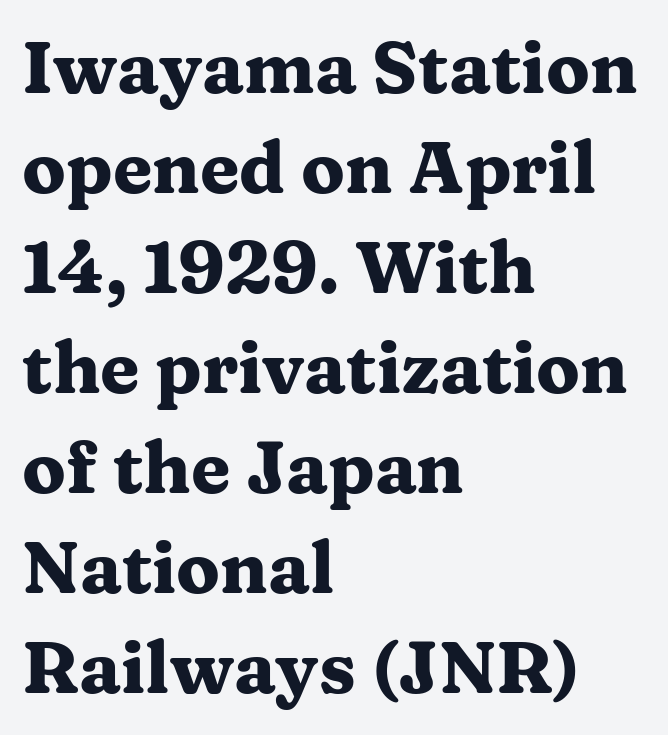
Q: Is the text bold? A: Yes.
Q: Is the text italic (slanted)? A: No, it is upright.
Q: Is the typeface a serif or a sans-serif typeface? A: Serif.
Q: Is the text underlined? A: No.
Q: How is the paragraph aligned? A: Left-aligned.
Q: Is the spacing between letters normal or unusually wide? A: Normal.
Q: Is the spacing between lines tight, normal or loose? A: Normal.
Q: Width (condensed, normal, or wide)? A: Wide.
Q: Stroke contrast? A: Medium.
Q: x-height? A: Medium.
Q: Monospaced? A: No.
